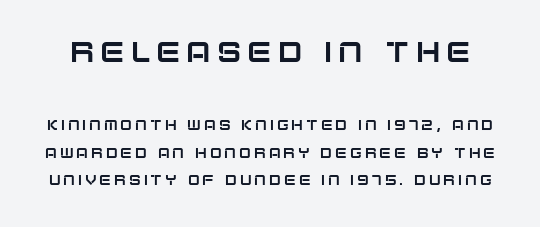
{"serif": "no", "italic": "no", "width": "normal", "stroke_contrast": "low", "x_height": "large", "monospaced": "no", "underline": "no", "line_spacing": "loose", "line_spacing_ratio": 1.97, "letter_spacing": "wide", "letter_spacing_em": 0.21, "larger_block": "first", "size_ratio": 2.07, "glyph_px": 29}
